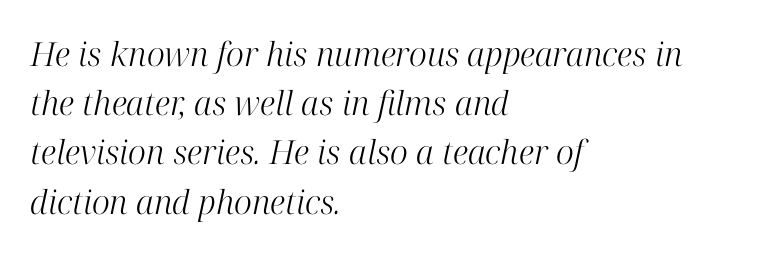
{"serif": "yes", "italic": "yes", "lean": "right", "slant_degrees": 12, "bold": "no", "weight": "light", "width": "normal", "stroke_contrast": "high", "x_height": "medium", "monospaced": "no", "underline": "no", "align": "left", "line_spacing": "normal", "line_spacing_ratio": 1.49, "letter_spacing": "normal", "letter_spacing_em": 0.0, "glyph_px": 33}
